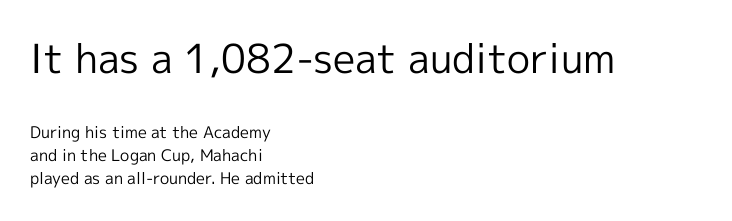
Bare-footed words on every line. Vertical spacing — default. I'd call this a sans setting — the letters go barefoot. Character size in the leading block exceeds that of the trailing block.
